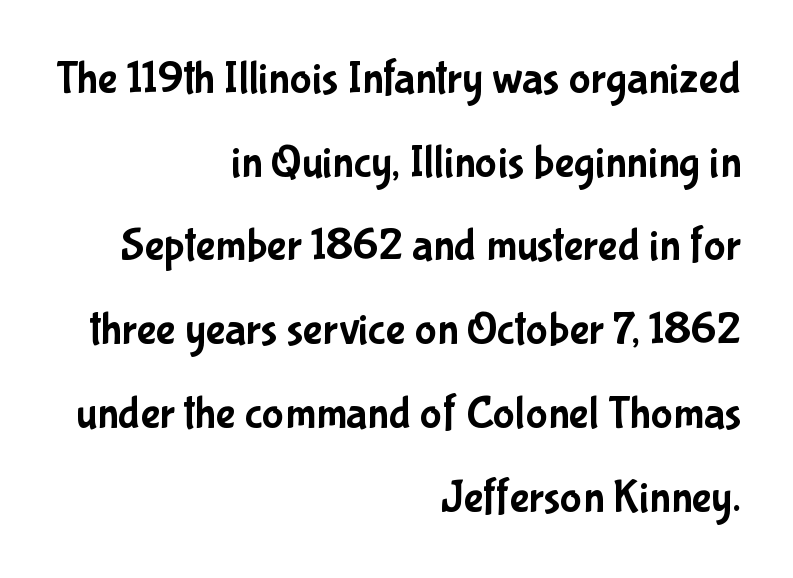
{"serif": "no", "italic": "no", "width": "condensed", "stroke_contrast": "low", "x_height": "medium", "monospaced": "no", "underline": "no", "align": "right", "line_spacing_ratio": 1.82, "letter_spacing": "normal", "letter_spacing_em": 0.0, "glyph_px": 46}
